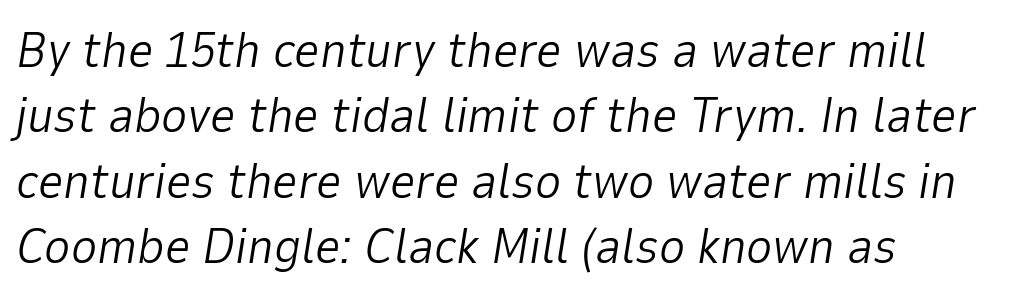
The image shows 50 px light type, italic (leaning right); set left-aligned, normal line spacing (1.31x), normal letter spacing, not underlined; low stroke contrast and a medium x-height.
